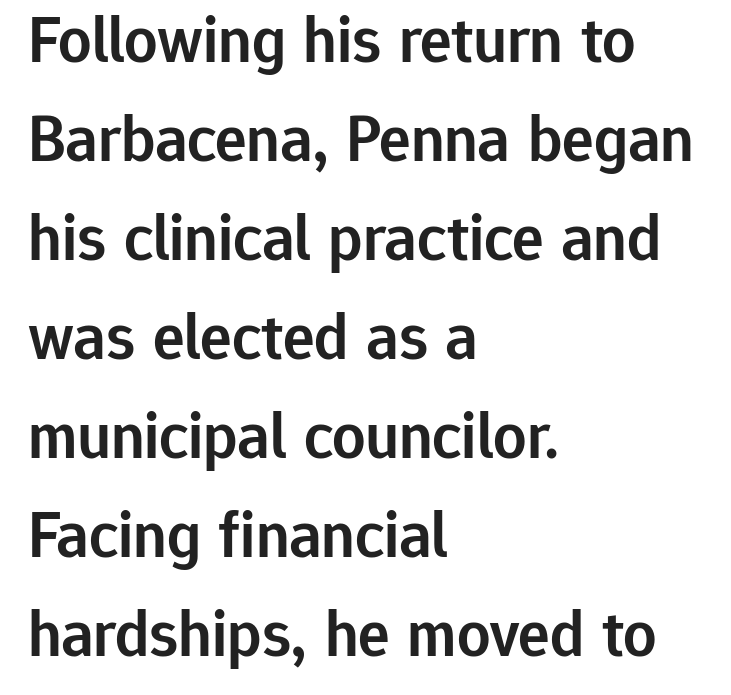
Q: Is the text bold? A: Semi-bold.
Q: Is the text italic (slanted)? A: No, it is upright.
Q: Is the typeface a serif or a sans-serif typeface? A: Sans-serif.
Q: Is the text underlined? A: No.
Q: How is the paragraph aligned? A: Left-aligned.
Q: Is the spacing between letters normal or unusually wide? A: Normal.
Q: Is the spacing between lines tight, normal or loose? A: Normal.
Q: Width (condensed, normal, or wide)? A: Normal.
Q: Stroke contrast? A: Low.
Q: x-height? A: Medium.
Q: Monospaced? A: No.
